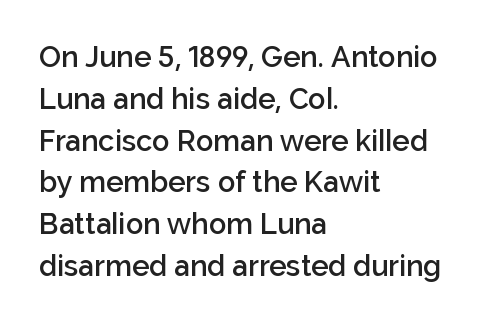
Q: Is the text bold? A: Semi-bold.
Q: Is the text italic (slanted)? A: No, it is upright.
Q: Is the typeface a serif or a sans-serif typeface? A: Sans-serif.
Q: Is the text underlined? A: No.
Q: How is the paragraph aligned? A: Left-aligned.
Q: Is the spacing between letters normal or unusually wide? A: Normal.
Q: Is the spacing between lines tight, normal or loose? A: Normal.
Q: Width (condensed, normal, or wide)? A: Normal.
Q: Stroke contrast? A: Low.
Q: x-height? A: Medium.
Q: Monospaced? A: No.
